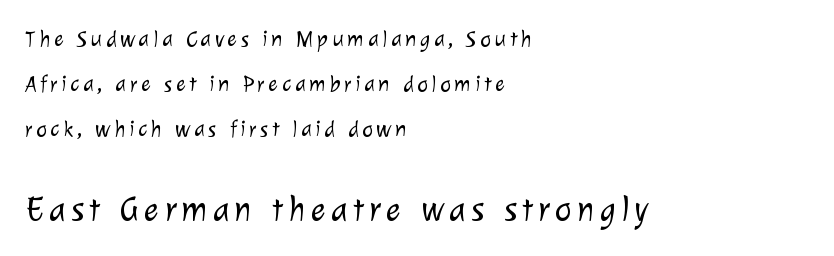
The image shows 35 px light sans-serif type; set left-aligned, loose line spacing (1.96x), not underlined; the second (bottom) block is 1.52x larger; low stroke contrast and a medium x-height.
